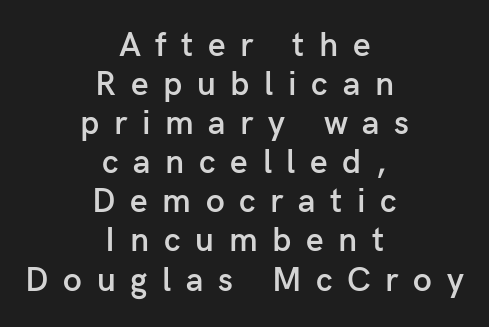
The image shows 34 px semibold sans-serif type, upright; set centered, tight line spacing (1.15x), unusually wide letter spacing (+0.43 em), not underlined; low stroke contrast and a medium x-height.
